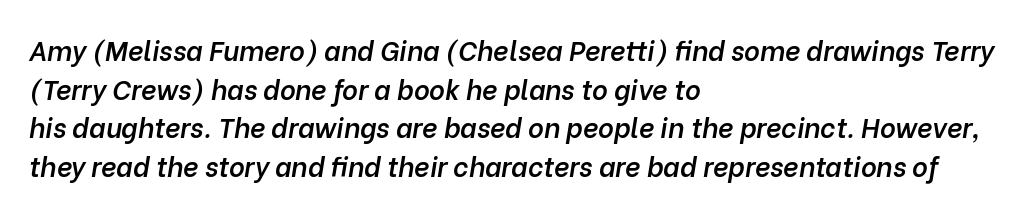
The image shows 27 px text type, italic (leaning right); set left-aligned, normal line spacing (1.43x), normal letter spacing, not underlined.
